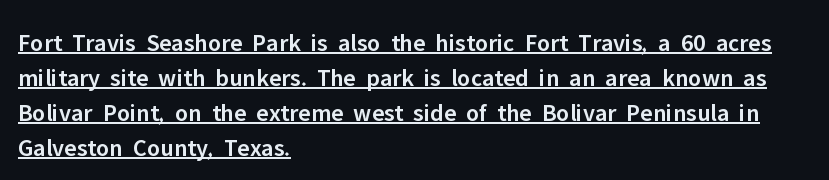
Every stem runs plumb, perpendicular to the baseline. There is no visible air inserted between adjacent glyphs. Line beginnings align vertically; line endings do not. The space between consecutive lines is moderate.
